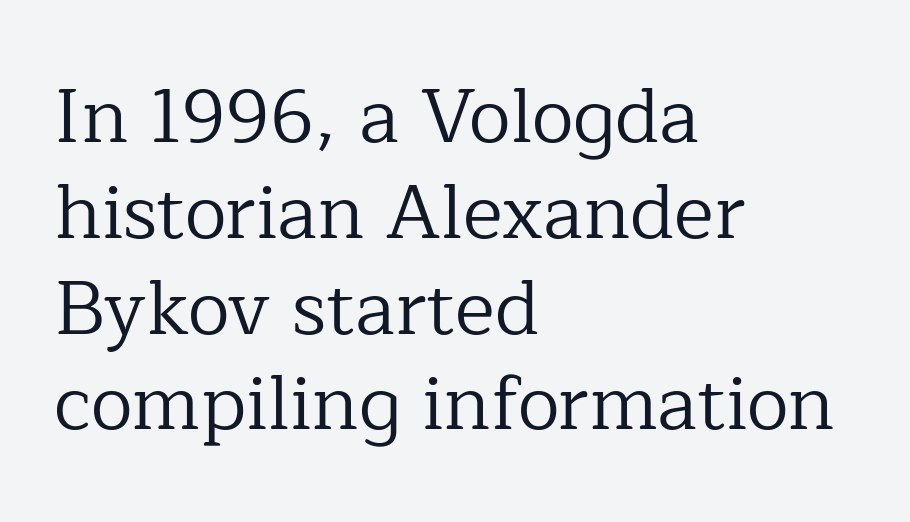
The image shows 76 px regular-weight serif type, upright; set left-aligned, normal line spacing (1.26x), normal letter spacing, not underlined; low stroke contrast and a medium x-height.
